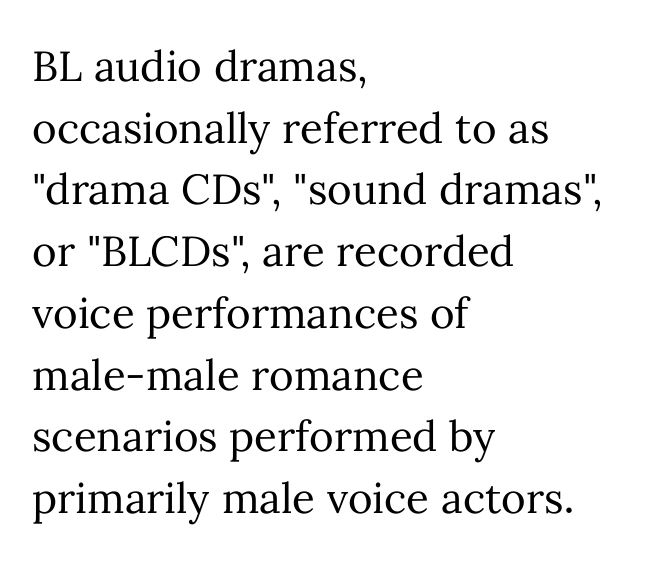
This rendering features lettering with no underline. Quick note: not italic, upright. Each stroke keeps to a modest, everyday thickness or less. The passage shown is typed in a proportional face where columns would drift.
